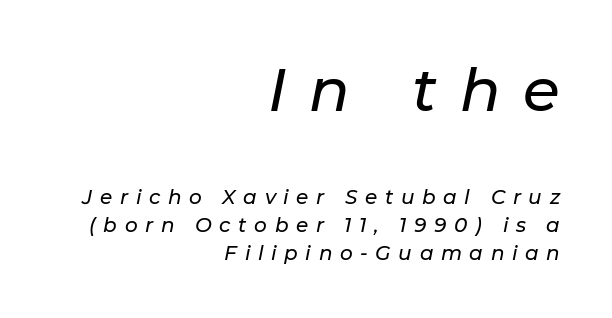
{"italic": "yes", "lean": "right", "slant_degrees": 11, "width": "normal", "stroke_contrast": "low", "x_height": "medium", "monospaced": "no", "underline": "no", "align": "right", "line_spacing": "normal", "line_spacing_ratio": 1.4, "letter_spacing": "wide", "letter_spacing_em": 0.38, "larger_block": "first", "size_ratio": 3.0, "glyph_px": 60}
